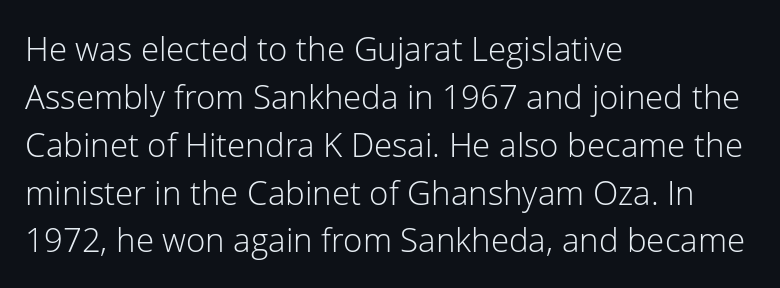
Q: Is the text bold? A: No.
Q: Is the text italic (slanted)? A: No, it is upright.
Q: Is the typeface a serif or a sans-serif typeface? A: Sans-serif.
Q: Is the text underlined? A: No.
Q: How is the paragraph aligned? A: Left-aligned.
Q: Is the spacing between letters normal or unusually wide? A: Normal.
Q: Is the spacing between lines tight, normal or loose? A: Normal.
Q: Width (condensed, normal, or wide)? A: Normal.
Q: Stroke contrast? A: Low.
Q: x-height? A: Medium.
Q: Monospaced? A: No.
